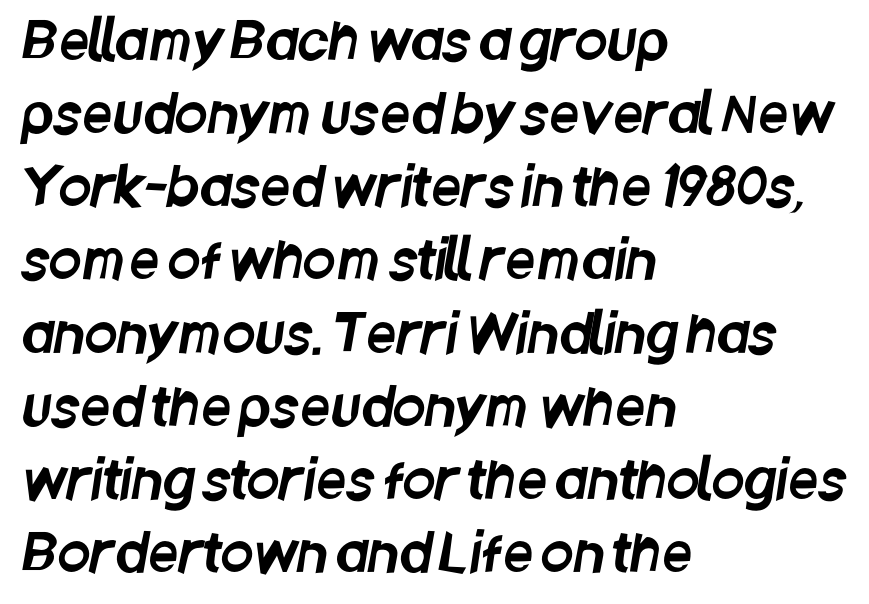
{"serif": "no", "width": "condensed", "stroke_contrast": "low", "x_height": "large", "monospaced": "no", "underline": "no", "align": "left", "line_spacing": "normal", "line_spacing_ratio": 1.38, "letter_spacing": "normal", "letter_spacing_em": 0.0, "glyph_px": 53}
